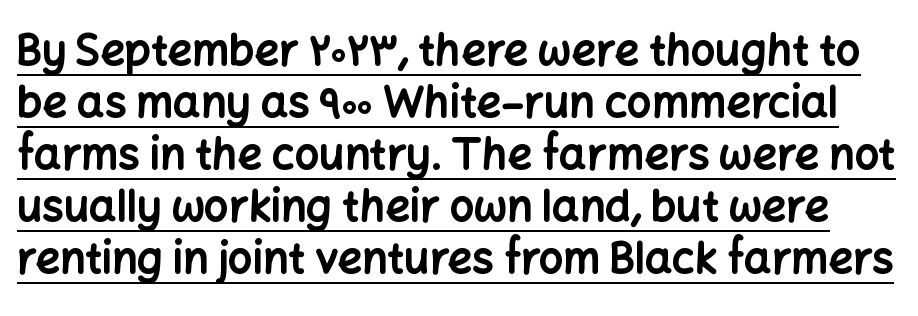
Italic? Not at all — the glyphs are vertical. Set as a true bold cut, around the 700 mark. A baseline rule has been typeset under these characters. Compared with typical body copy, the letter spacing here is the same.
